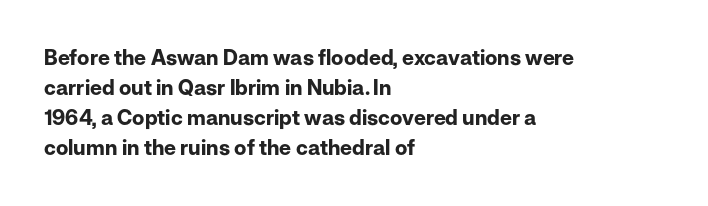
The image shows 21 px bold type, upright; set left-aligned, normal line spacing (1.43x), normal letter spacing, not underlined.
